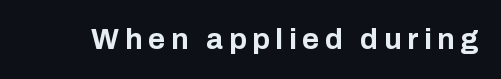
The image shows 29 px bold sans-serif type, upright; set unusually wide letter spacing (+0.2 em), not underlined; low stroke contrast and a medium x-height.
